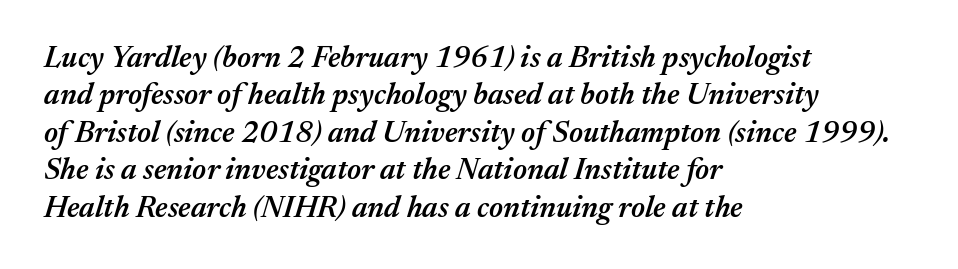
{"italic": "yes", "lean": "right", "slant_degrees": 17, "bold": "semi", "weight": "semibold", "width": "normal", "stroke_contrast": "medium", "x_height": "medium", "monospaced": "no", "underline": "no", "align": "left", "line_spacing": "normal", "line_spacing_ratio": 1.25, "letter_spacing": "normal", "letter_spacing_em": 0.0, "glyph_px": 30}
